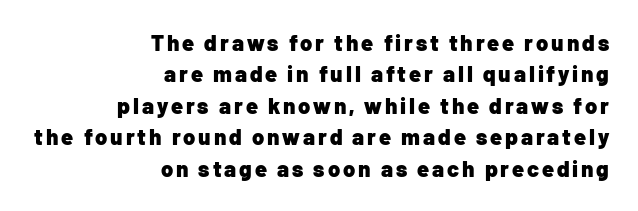
The image shows 22 px bold type, upright; set right-aligned, normal line spacing (1.43x), not underlined.
